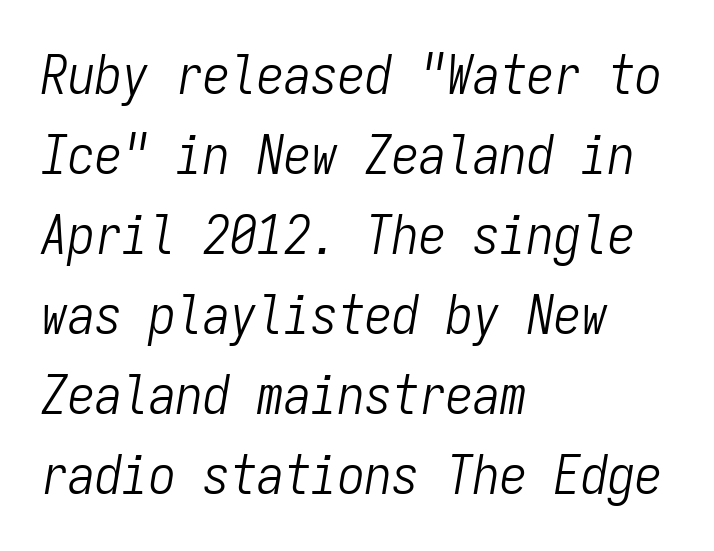
Spacing verdict: monospaced, one width for all characters. In CSS terms this would be text-align: left. Weight: not bold — regular or lighter. A typesetter would call this leading conventional body-copy spacing. Lines of text with bare space underneath.
